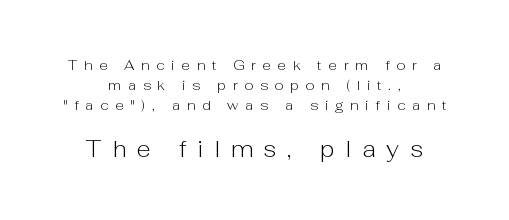
Larger block? The one below; the one above is distinctly smaller. These lines sit exactly where default settings would place them. The letters stand upright; this is a roman face. Check the space under the baseline: it is left empty.
